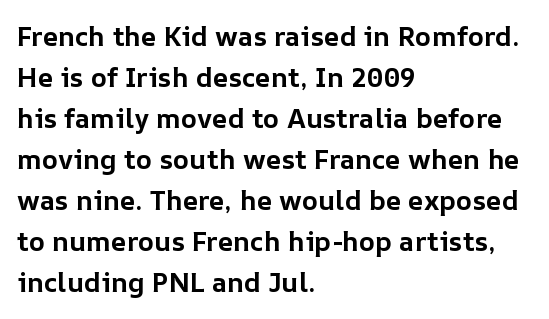
Q: Is the text bold? A: Yes.
Q: Is the text italic (slanted)? A: No, it is upright.
Q: Is the text underlined? A: No.
Q: How is the paragraph aligned? A: Left-aligned.
Q: Is the spacing between letters normal or unusually wide? A: Normal.
Q: Is the spacing between lines tight, normal or loose? A: Normal.
